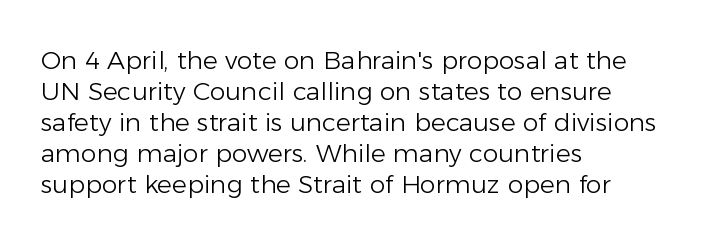
{"italic": "no", "bold": "no", "underline": "no", "align": "left", "line_spacing_ratio": 1.24, "letter_spacing": "normal", "letter_spacing_em": 0.0, "glyph_px": 25}
